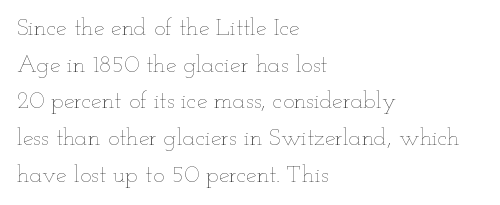
{"italic": "no", "bold": "no", "underline": "no", "align": "left", "line_spacing": "normal", "line_spacing_ratio": 1.53, "letter_spacing": "normal", "letter_spacing_em": 0.0, "glyph_px": 24}
